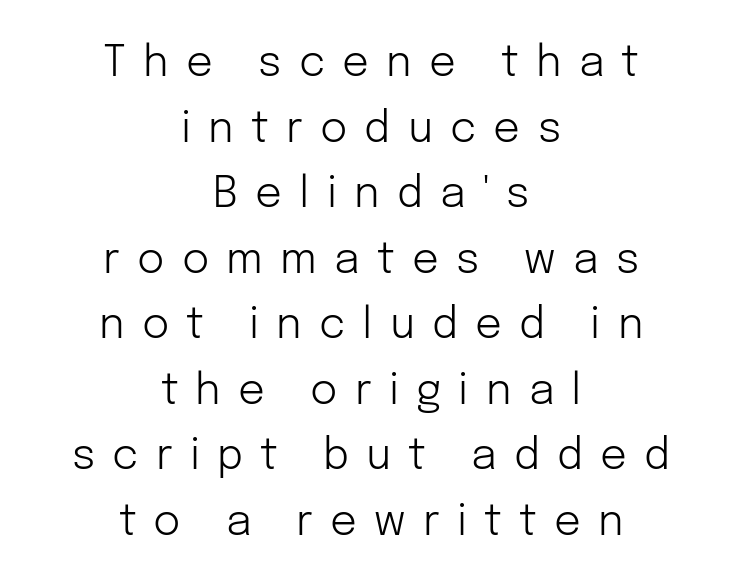
{"serif": "no", "italic": "no", "bold": "no", "weight": "light", "width": "normal", "stroke_contrast": "low", "x_height": "medium", "monospaced": "no", "underline": "no", "align": "center", "line_spacing": "normal", "line_spacing_ratio": 1.56, "letter_spacing": "wide", "letter_spacing_em": 0.41, "glyph_px": 42}
